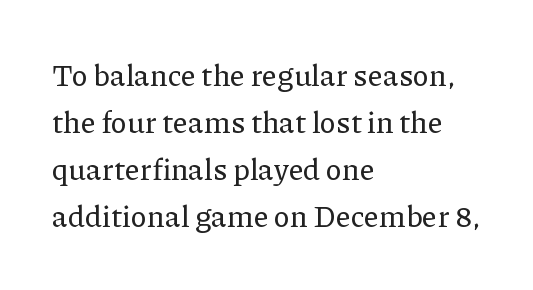
The image shows 30 px serif type, upright; set left-aligned, normal line spacing (1.57x), normal letter spacing, not underlined; low stroke contrast and a medium x-height.
